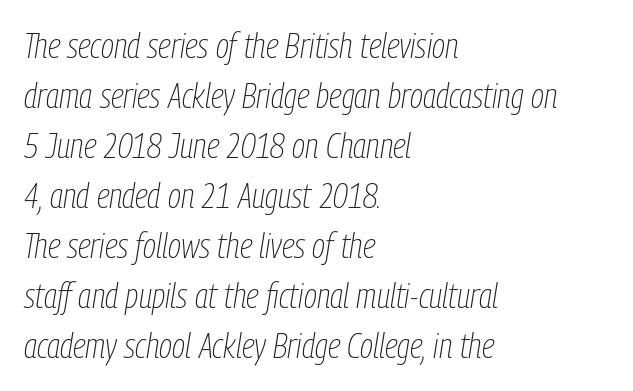
Q: Is the text bold? A: No.
Q: Is the text italic (slanted)? A: Yes, it leans right by about 9 degrees.
Q: Is the text underlined? A: No.
Q: How is the paragraph aligned? A: Left-aligned.
Q: Is the spacing between letters normal or unusually wide? A: Normal.
Q: Is the spacing between lines tight, normal or loose? A: Normal.
Q: Width (condensed, normal, or wide)? A: Condensed.
Q: Stroke contrast? A: Low.
Q: x-height? A: Medium.
Q: Monospaced? A: No.
